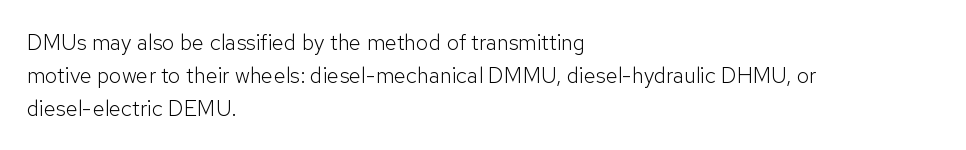
Q: Is the text bold? A: No.
Q: Is the text italic (slanted)? A: No, it is upright.
Q: Is the text underlined? A: No.
Q: How is the paragraph aligned? A: Left-aligned.
Q: Is the spacing between letters normal or unusually wide? A: Normal.
Q: Is the spacing between lines tight, normal or loose? A: Normal.
